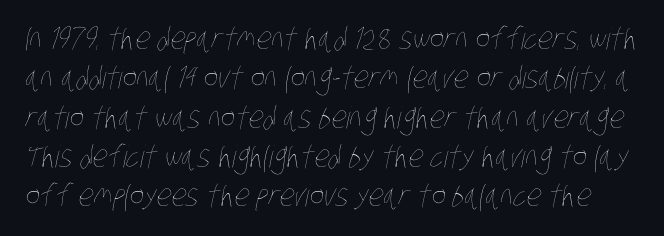
{"bold": "no", "weight": "thin", "width": "condensed", "stroke_contrast": "low", "x_height": "large", "monospaced": "no", "underline": "no", "line_spacing": "normal", "line_spacing_ratio": 1.31, "letter_spacing": "normal", "letter_spacing_em": 0.0, "glyph_px": 30}
